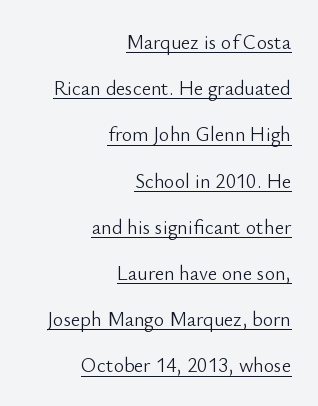
The image shows 20 px text type, upright; set right-aligned, loose line spacing (2.31x), normal letter spacing, underlined.
